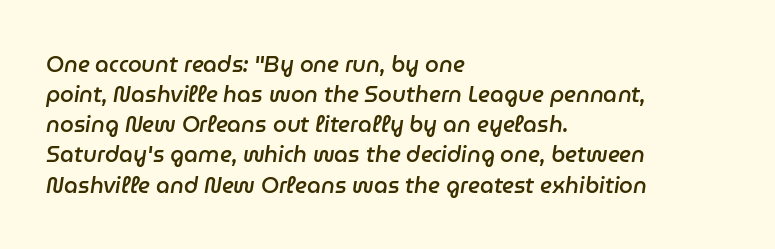
{"italic": "yes", "lean": "right", "slant_degrees": 9, "bold": "semi", "underline": "no", "align": "left", "line_spacing": "normal", "line_spacing_ratio": 1.37, "letter_spacing": "normal", "letter_spacing_em": 0.0, "glyph_px": 22}
